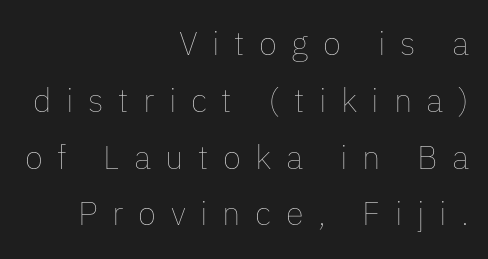
Here the glyphs are tracked loosely, breaking word shapes into spaced letters. Does the copy run flush right? Yes — the right margin is perfectly even. No chunkiness to these letters — they're not bold. Descenders hang freely into open space. Character widths vary here, with narrow letters taking less room than wide ones.
